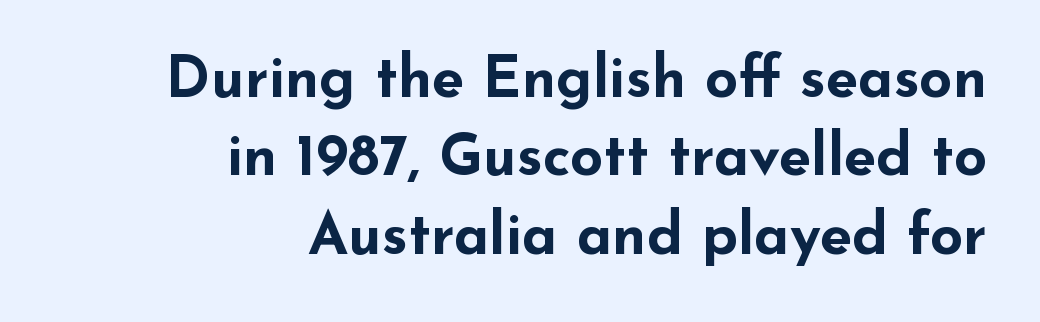
{"serif": "no", "italic": "no", "bold": "yes", "weight": "bold", "width": "wide", "stroke_contrast": "low", "x_height": "small", "monospaced": "no", "underline": "no", "align": "right", "line_spacing": "normal", "line_spacing_ratio": 1.35, "letter_spacing": "normal", "letter_spacing_em": 0.0, "glyph_px": 58}
